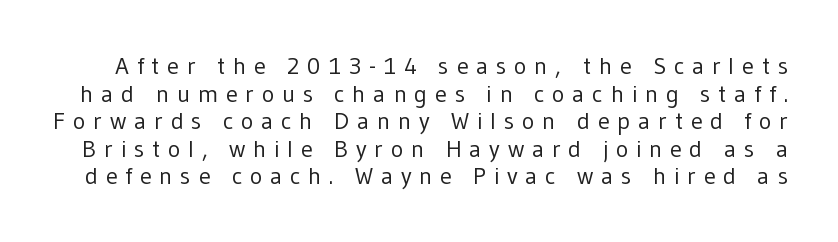
The image shows 24 px text type, upright; set tight line spacing (1.15x), unusually wide letter spacing (+0.32 em), not underlined.
